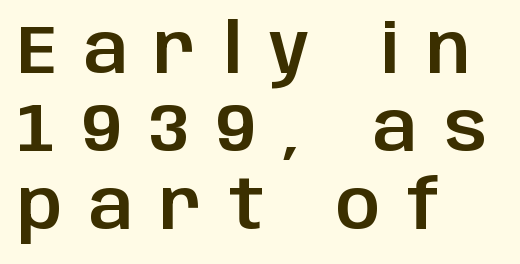
Whoever set this chose condensed vertical rhythm over breathing room. This is the regular roman posture of the typeface. This sample is left-justified, so line endings fall wherever the words run out. These lines are rendered in a variable-pitch font.
